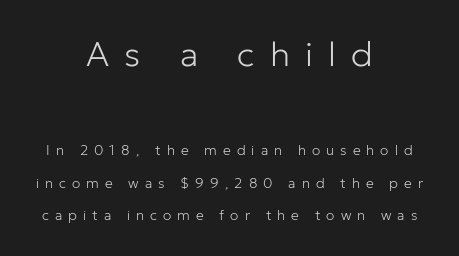
Q: Is the text bold? A: No.
Q: Is the text italic (slanted)? A: No, it is upright.
Q: Is the typeface a serif or a sans-serif typeface? A: Sans-serif.
Q: Is the text underlined? A: No.
Q: How is the paragraph aligned? A: Centered.
Q: Is the spacing between letters normal or unusually wide? A: Unusually wide.
Q: Is the spacing between lines tight, normal or loose? A: Loose.
Q: Which block of text is set in a larger size, the first (top) or the second (bottom)? A: The first (top) one.
Q: Width (condensed, normal, or wide)? A: Normal.
Q: Stroke contrast? A: Low.
Q: x-height? A: Medium.
Q: Monospaced? A: No.
